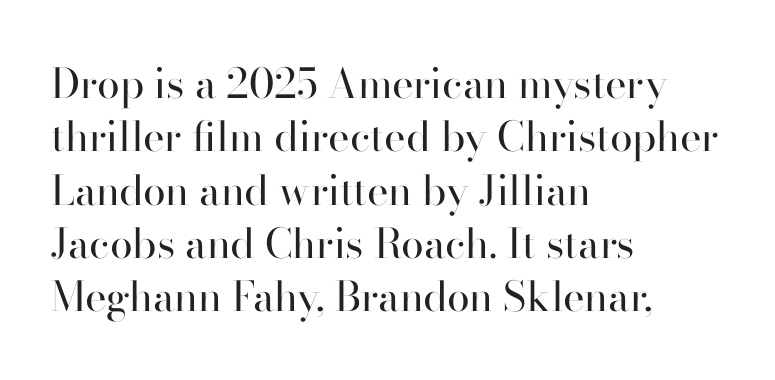
The image shows 41 px regular-weight serif type, upright; set left-aligned, normal line spacing (1.3x), normal letter spacing, not underlined; high stroke contrast and a small x-height.
